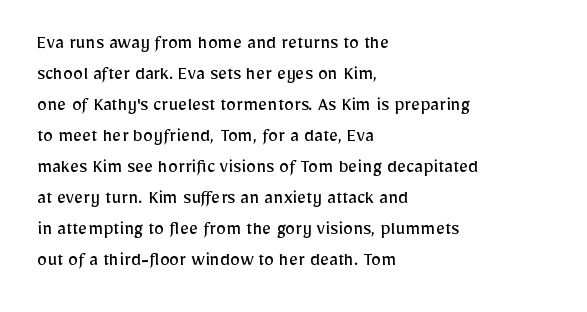
{"italic": "no", "bold": "no", "underline": "no", "align": "left", "line_spacing": "normal", "line_spacing_ratio": 1.55, "letter_spacing": "normal", "letter_spacing_em": 0.0, "glyph_px": 20}
